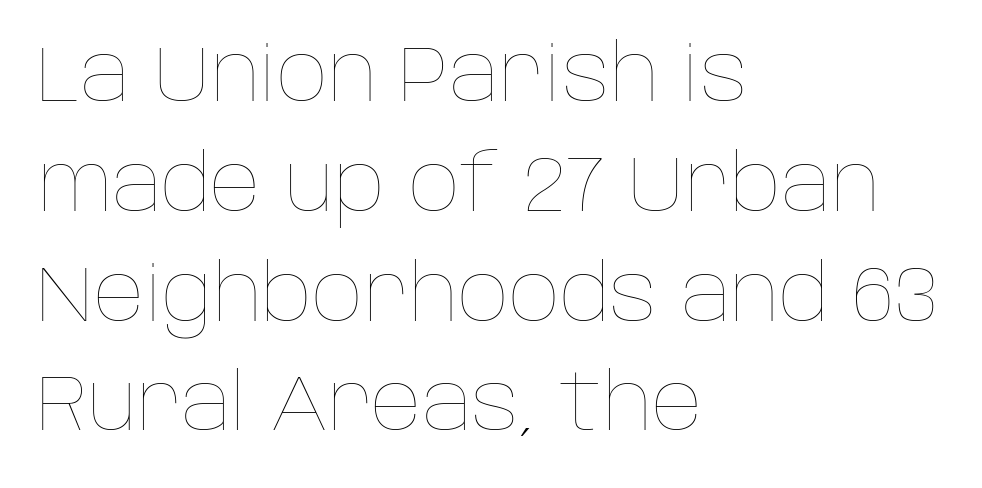
The image shows 79 px thin type, upright; set left-aligned, normal line spacing (1.39x), normal letter spacing, not underlined; low stroke contrast and a large x-height.
